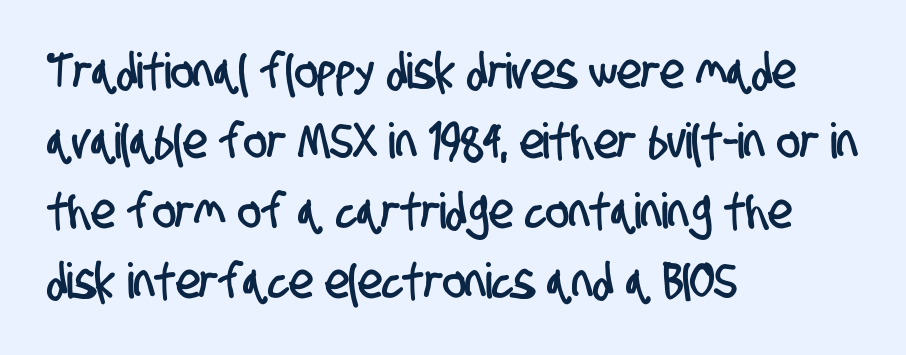
Q: Is the typeface a serif or a sans-serif typeface? A: Sans-serif.
Q: Is the text underlined? A: No.
Q: How is the paragraph aligned? A: Left-aligned.
Q: Is the spacing between letters normal or unusually wide? A: Normal.
Q: Is the spacing between lines tight, normal or loose? A: Normal.
Q: Width (condensed, normal, or wide)? A: Condensed.
Q: Stroke contrast? A: Low.
Q: x-height? A: Large.
Q: Monospaced? A: No.
